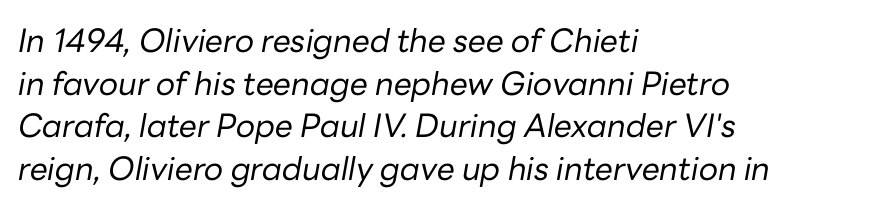
Q: Is the text bold? A: No.
Q: Is the text italic (slanted)? A: Yes, it leans right by about 10 degrees.
Q: Is the text underlined? A: No.
Q: How is the paragraph aligned? A: Left-aligned.
Q: Is the spacing between letters normal or unusually wide? A: Normal.
Q: Is the spacing between lines tight, normal or loose? A: Normal.
Q: Width (condensed, normal, or wide)? A: Normal.
Q: Stroke contrast? A: Low.
Q: x-height? A: Medium.
Q: Monospaced? A: No.
